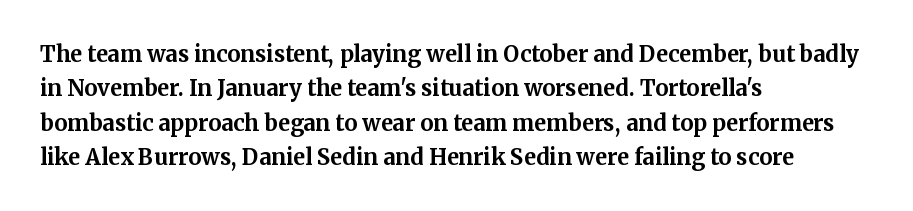
The image shows 22 px bold type, upright; set left-aligned, normal line spacing (1.56x), normal letter spacing, not underlined.
